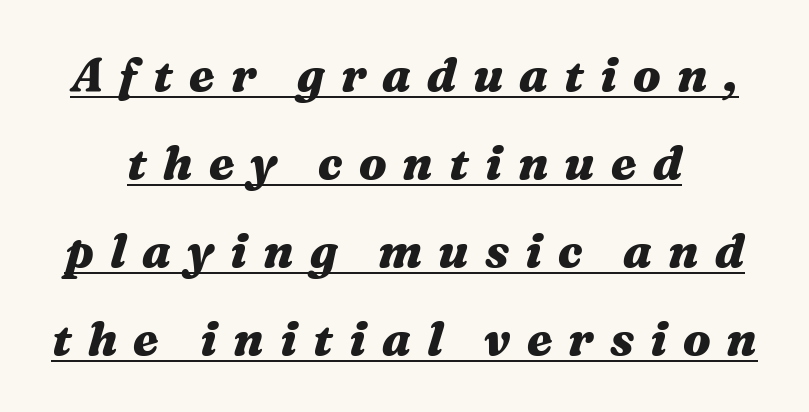
The image shows 47 px heavy, wide type, italic (leaning right); set centered, line spacing 1.87x, unusually wide letter spacing (+0.34 em), underlined; medium stroke contrast and a medium x-height.
